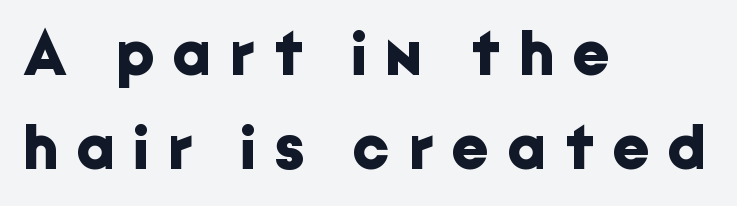
Stroke thickness is high; the sample reads as a true bold. The letterforms stand isolated, each surrounded by extra space. The font family rendered here belongs to the sans-serif group. Line beginnings align vertically; line endings do not.
